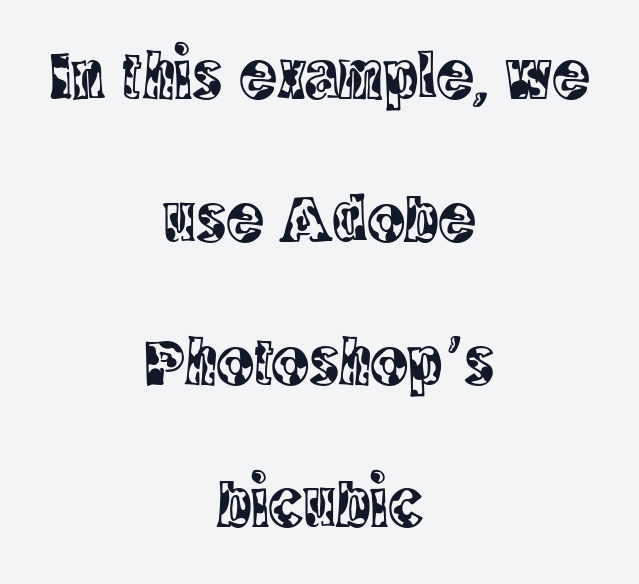
{"serif": "yes", "italic": "no", "width": "condensed", "x_height": "large", "monospaced": "no", "underline": "no", "align": "center", "line_spacing": "loose", "line_spacing_ratio": 2.07, "letter_spacing": "normal", "letter_spacing_em": 0.0, "glyph_px": 69}
